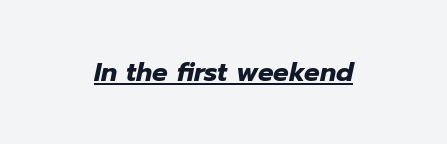
The image shows 26 px bold type, italic (leaning right); set normal letter spacing, underlined.
